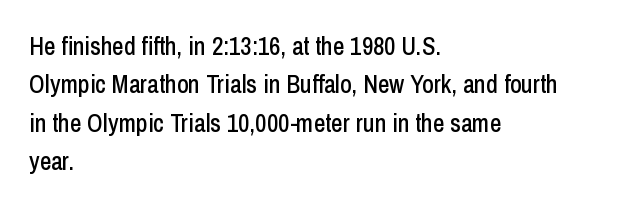
The image shows 25 px text type, upright; set left-aligned, normal line spacing (1.54x), normal letter spacing, not underlined.
